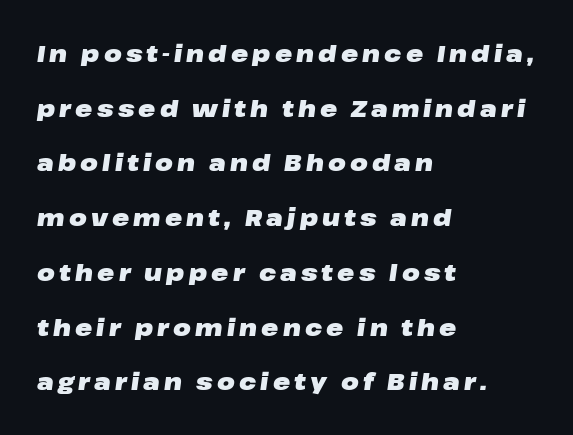
Q: Is the text bold? A: Yes.
Q: Is the text italic (slanted)? A: Yes, it leans right by about 8 degrees.
Q: Is the text underlined? A: No.
Q: How is the paragraph aligned? A: Left-aligned.
Q: Is the spacing between lines tight, normal or loose? A: Loose.
